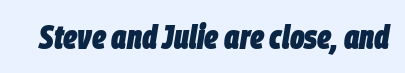
Nothing unusual about the tracking: characters are spaced as the font intends. Looking at the ascenders, they clearly lean. Think of a printed novel: that variable character pitch is what you see here. Glance below the letters and you will spot only blank space. Heavy-handed strokes throughout: this text is bold.
